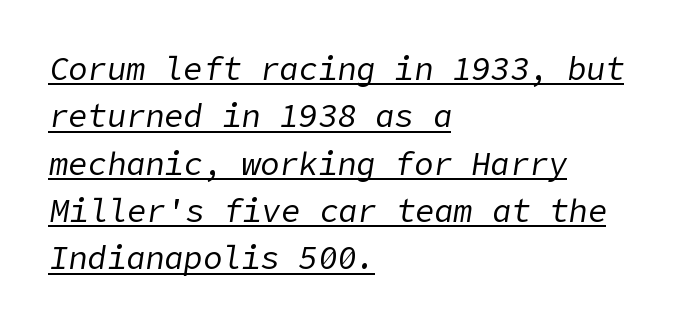
{"italic": "yes", "lean": "right", "slant_degrees": 9, "bold": "no", "weight": "regular", "width": "normal", "stroke_contrast": "low", "x_height": "medium", "underline": "yes", "align": "left", "line_spacing": "normal", "line_spacing_ratio": 1.48, "letter_spacing": "normal", "letter_spacing_em": 0.0, "glyph_px": 32}
